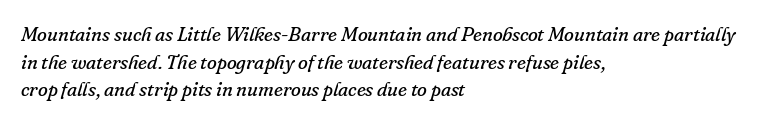
{"italic": "yes", "lean": "right", "slant_degrees": 16, "bold": "no", "underline": "no", "align": "left", "line_spacing": "normal", "line_spacing_ratio": 1.38, "letter_spacing": "normal", "letter_spacing_em": 0.0, "glyph_px": 20}
